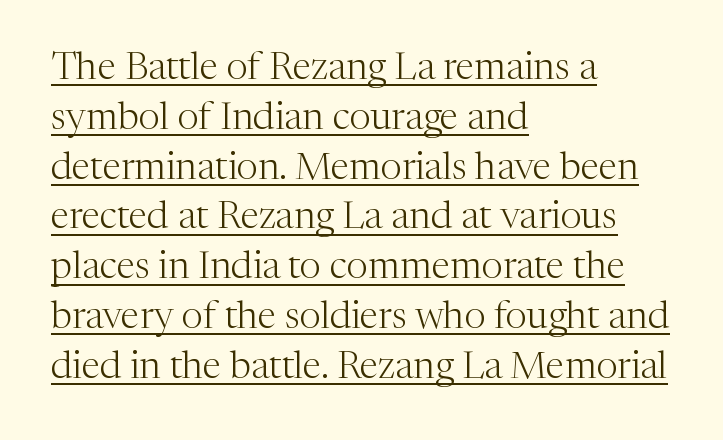
Q: Is the text bold? A: No.
Q: Is the text italic (slanted)? A: No, it is upright.
Q: Is the typeface a serif or a sans-serif typeface? A: Serif.
Q: Is the text underlined? A: Yes.
Q: How is the paragraph aligned? A: Left-aligned.
Q: Is the spacing between letters normal or unusually wide? A: Normal.
Q: Is the spacing between lines tight, normal or loose? A: Normal.
Q: Width (condensed, normal, or wide)? A: Normal.
Q: Stroke contrast? A: Medium.
Q: x-height? A: Medium.
Q: Monospaced? A: No.
